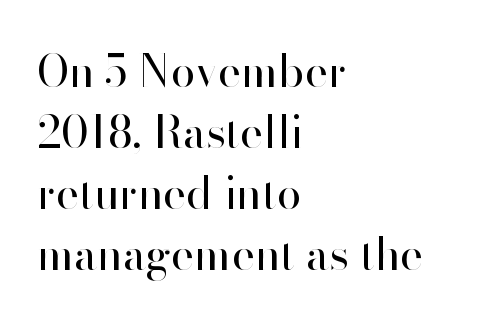
{"serif": "no", "italic": "no", "bold": "no", "weight": "regular", "width": "normal", "stroke_contrast": "high", "x_height": "small", "monospaced": "no", "underline": "no", "align": "left", "line_spacing": "normal", "line_spacing_ratio": 1.39, "letter_spacing": "normal", "letter_spacing_em": 0.0, "glyph_px": 44}
